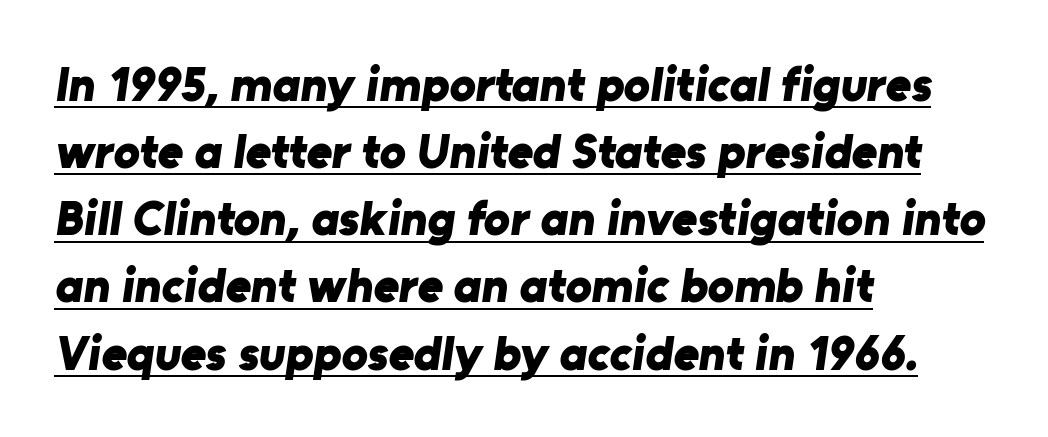
{"serif": "no", "bold": "yes", "weight": "bold", "width": "normal", "stroke_contrast": "low", "x_height": "medium", "monospaced": "no", "underline": "yes", "align": "left", "line_spacing": "normal", "line_spacing_ratio": 1.37, "letter_spacing": "normal", "letter_spacing_em": 0.0, "glyph_px": 49}
